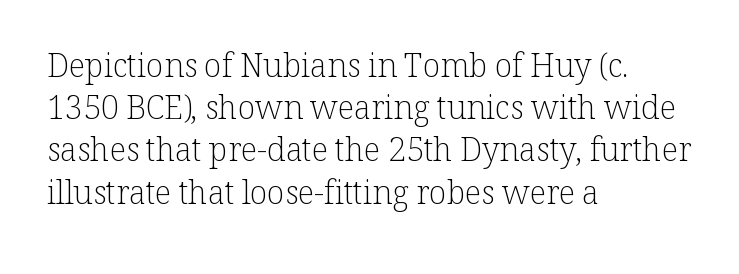
Q: Is the text bold? A: No.
Q: Is the text italic (slanted)? A: No, it is upright.
Q: Is the typeface a serif or a sans-serif typeface? A: Serif.
Q: Is the text underlined? A: No.
Q: How is the paragraph aligned? A: Left-aligned.
Q: Is the spacing between letters normal or unusually wide? A: Normal.
Q: Is the spacing between lines tight, normal or loose? A: Normal.
Q: Width (condensed, normal, or wide)? A: Normal.
Q: Stroke contrast? A: Low.
Q: x-height? A: Medium.
Q: Monospaced? A: No.
